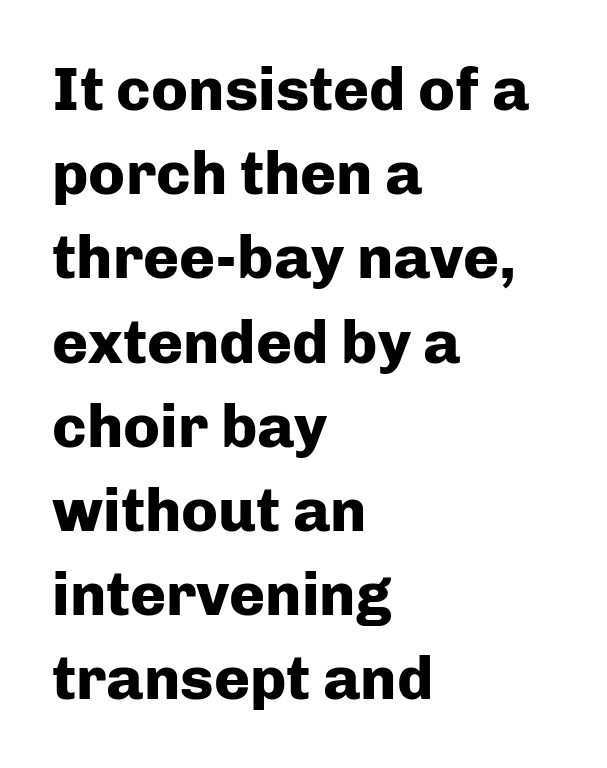
The image shows 61 px heavy sans-serif type, upright; set left-aligned, normal line spacing (1.38x), normal letter spacing, not underlined; low stroke contrast and a medium x-height.
